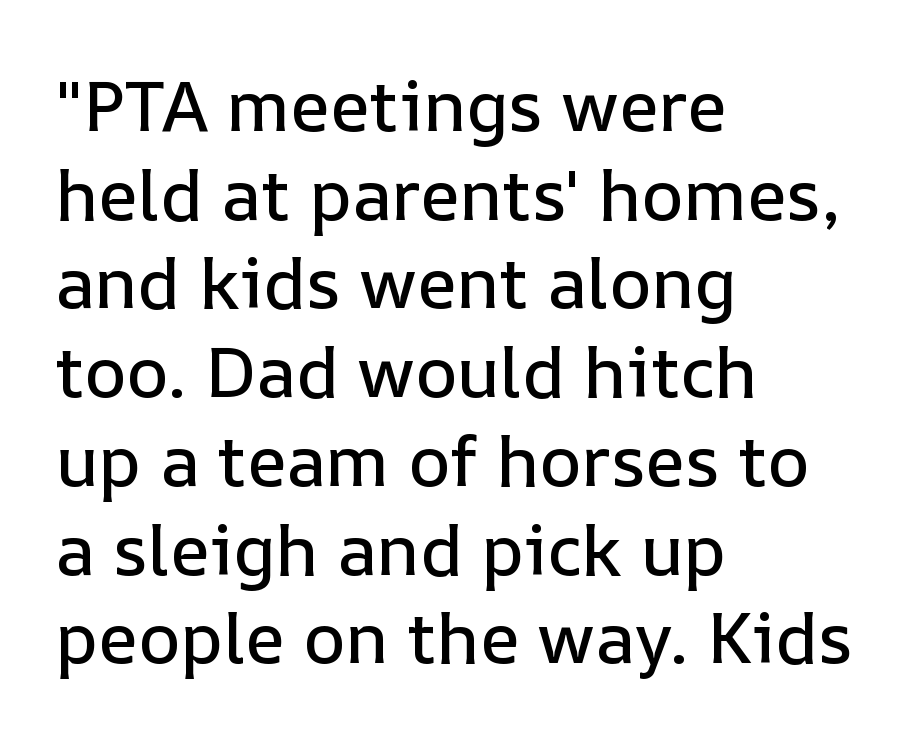
{"italic": "no", "width": "normal", "stroke_contrast": "low", "x_height": "medium", "monospaced": "no", "underline": "no", "align": "left", "line_spacing": "normal", "line_spacing_ratio": 1.25, "letter_spacing": "normal", "letter_spacing_em": 0.0, "glyph_px": 71}
